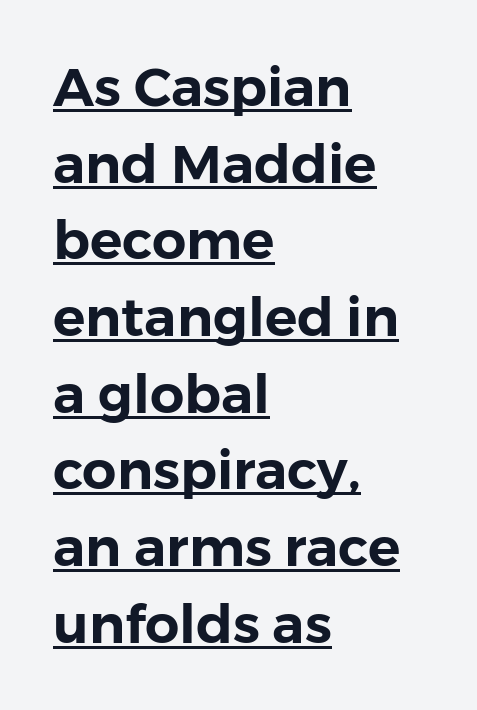
Reading down the block, your eye returns to a fixed left position each line. Proportional: the letters do not fall into vertical columns. Notice how a bar underscores the lettering throughout. Posture: straight, roman, zero tilt.
